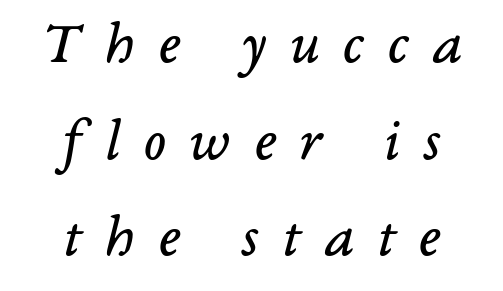
Q: Is the text bold? A: No.
Q: Is the text italic (slanted)? A: Yes, it leans right by about 14 degrees.
Q: Is the typeface a serif or a sans-serif typeface? A: Serif.
Q: Is the text underlined? A: No.
Q: How is the paragraph aligned? A: Centered.
Q: Is the spacing between letters normal or unusually wide? A: Unusually wide.
Q: Is the spacing between lines tight, normal or loose? A: Normal.
Q: Width (condensed, normal, or wide)? A: Normal.
Q: Stroke contrast? A: Low.
Q: x-height? A: Medium.
Q: Monospaced? A: No.
